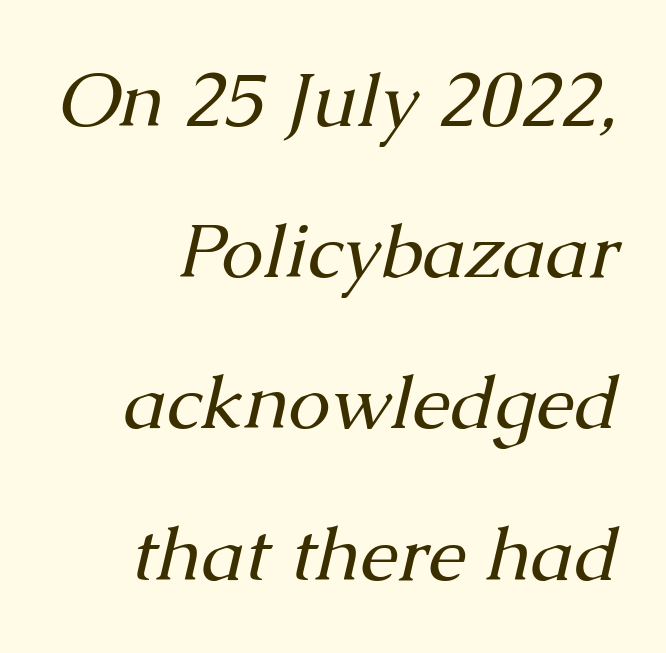
Check under the words: just untouched page. In terms of letterform style, serifs are clearly present. Does the lettering tilt? It does — this is italic. Leading is clearly above the norm, producing a sparse column. Caption: standard tracking, unaltered. Stems and bowls with no extra thickness — not bold.
